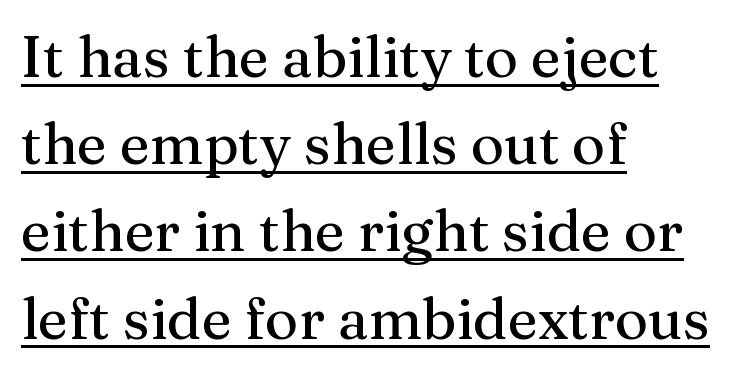
Q: Is the text italic (slanted)? A: No, it is upright.
Q: Is the typeface a serif or a sans-serif typeface? A: Serif.
Q: Is the text underlined? A: Yes.
Q: How is the paragraph aligned? A: Left-aligned.
Q: Is the spacing between letters normal or unusually wide? A: Normal.
Q: Is the spacing between lines tight, normal or loose? A: Normal.
Q: Width (condensed, normal, or wide)? A: Normal.
Q: Stroke contrast? A: Medium.
Q: x-height? A: Medium.
Q: Monospaced? A: No.
